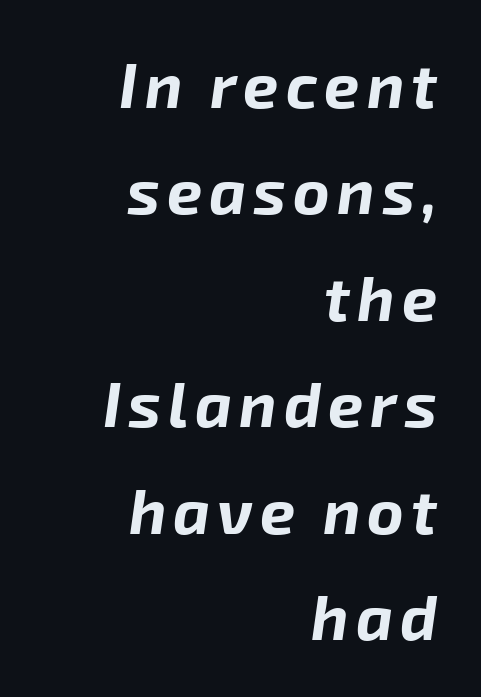
The image shows 63 px bold type, italic (leaning right); set right-aligned, normal line spacing (1.69x), not underlined; low stroke contrast and a medium x-height.
